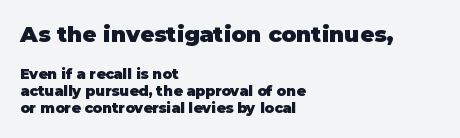
The image shows 22 px bold type, upright; set left-aligned, line spacing 1.23x, normal letter spacing, not underlined; the first (top) block is 1.57x larger.
